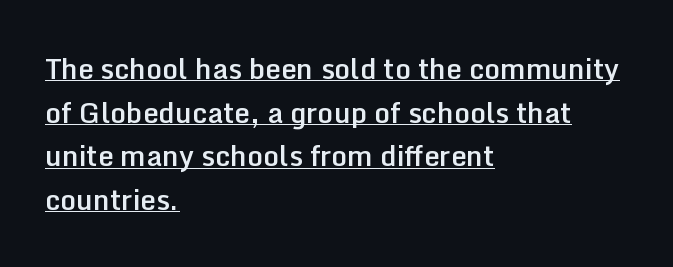
Q: Is the text bold? A: Semi-bold.
Q: Is the text italic (slanted)? A: No, it is upright.
Q: Is the typeface a serif or a sans-serif typeface? A: Sans-serif.
Q: Is the text underlined? A: Yes.
Q: How is the paragraph aligned? A: Left-aligned.
Q: Is the spacing between letters normal or unusually wide? A: Normal.
Q: Is the spacing between lines tight, normal or loose? A: Normal.
Q: Width (condensed, normal, or wide)? A: Normal.
Q: Stroke contrast? A: Low.
Q: x-height? A: Medium.
Q: Monospaced? A: No.
